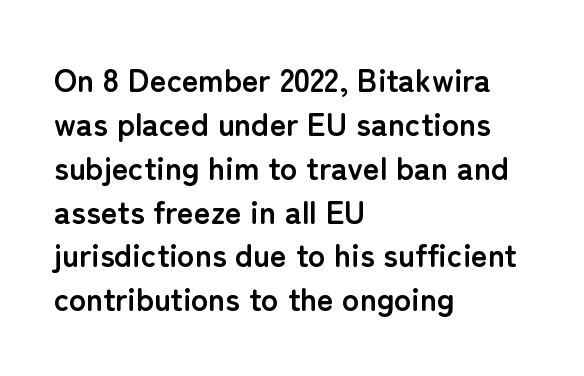
The image shows 32 px semibold sans-serif type, upright; set left-aligned, normal line spacing (1.37x), normal letter spacing, not underlined; low stroke contrast and a medium x-height.
